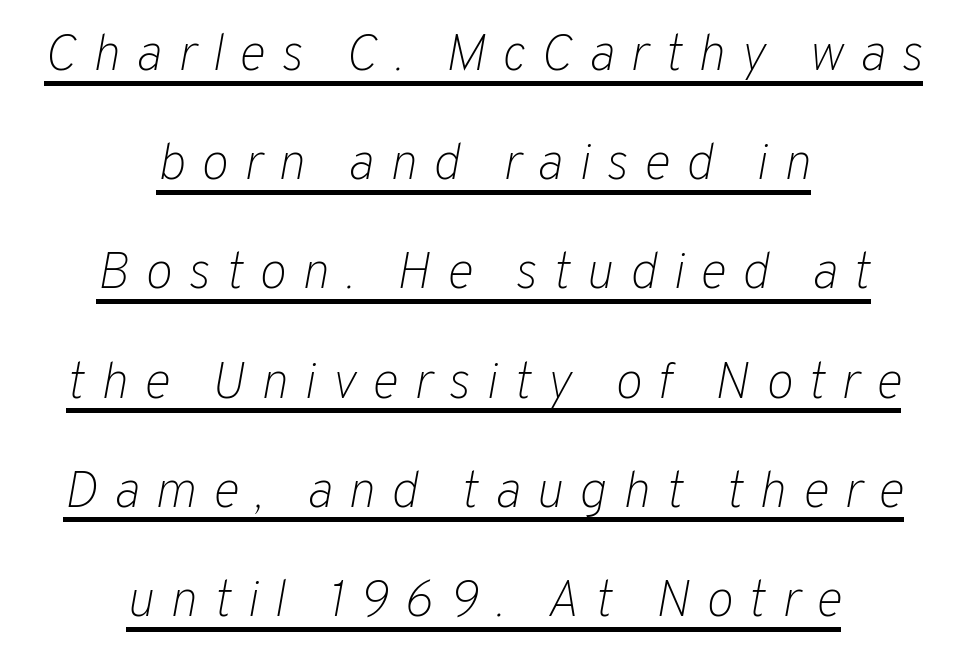
{"italic": "yes", "lean": "right", "slant_degrees": 10, "bold": "no", "weight": "light", "width": "normal", "stroke_contrast": "low", "x_height": "medium", "monospaced": "no", "underline": "yes", "align": "center", "line_spacing": "loose", "line_spacing_ratio": 2.1, "letter_spacing": "wide", "letter_spacing_em": 0.3, "glyph_px": 52}
